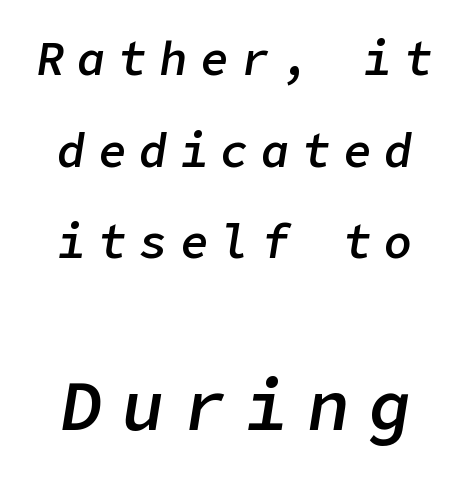
{"italic": "yes", "lean": "right", "slant_degrees": 9, "bold": "semi", "weight": "semibold", "width": "normal", "stroke_contrast": "low", "x_height": "medium", "underline": "no", "line_spacing": "loose", "line_spacing_ratio": 1.95, "letter_spacing": "wide", "letter_spacing_em": 0.27, "larger_block": "second", "size_ratio": 1.51, "glyph_px": 71}
